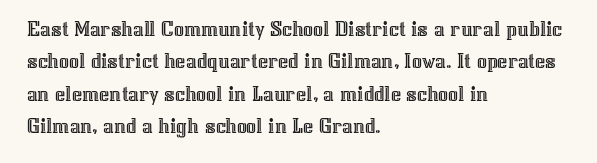
{"italic": "no", "underline": "no", "align": "left", "line_spacing": "normal", "line_spacing_ratio": 1.47, "letter_spacing": "normal", "letter_spacing_em": 0.0, "glyph_px": 22}
